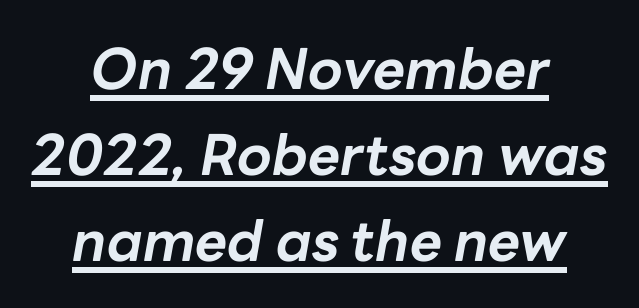
Q: Is the text bold? A: Yes.
Q: Is the text italic (slanted)? A: Yes, it leans right by about 10 degrees.
Q: Is the text underlined? A: Yes.
Q: How is the paragraph aligned? A: Centered.
Q: Is the spacing between letters normal or unusually wide? A: Normal.
Q: Is the spacing between lines tight, normal or loose? A: Normal.
Q: Width (condensed, normal, or wide)? A: Normal.
Q: Stroke contrast? A: Low.
Q: x-height? A: Medium.
Q: Monospaced? A: No.
